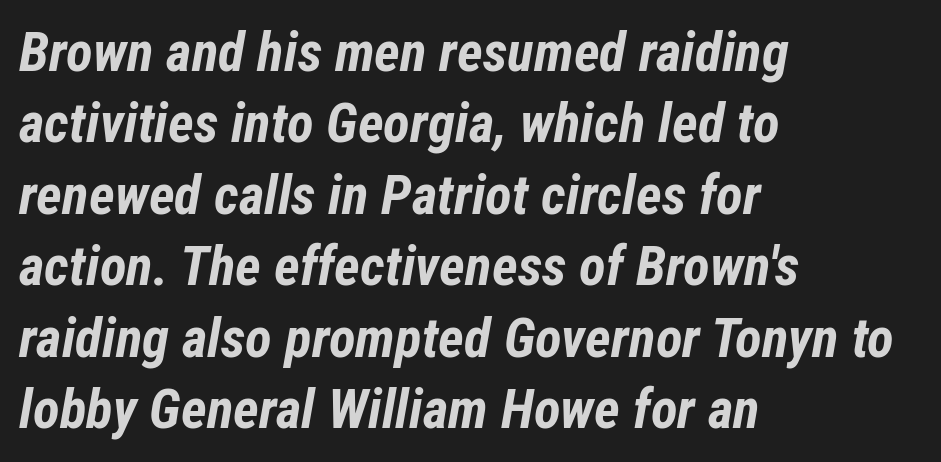
The setting favours the left margin, as ordinary paragraphs usually do. Look at the tracking — it's just the regular setting, nothing added. The typography opts for an oblique posture over an upright one. The font is running at its bold setting. The space beneath each line is pristine and unruled.
